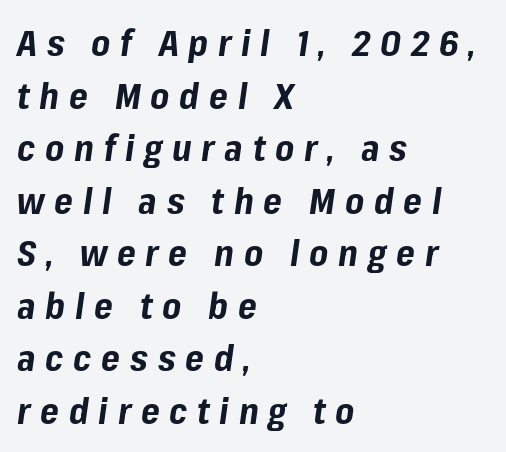
The image shows 36 px bold type, italic (leaning right); set left-aligned, normal line spacing (1.46x), unusually wide letter spacing (+0.27 em), not underlined; low stroke contrast and a medium x-height.
